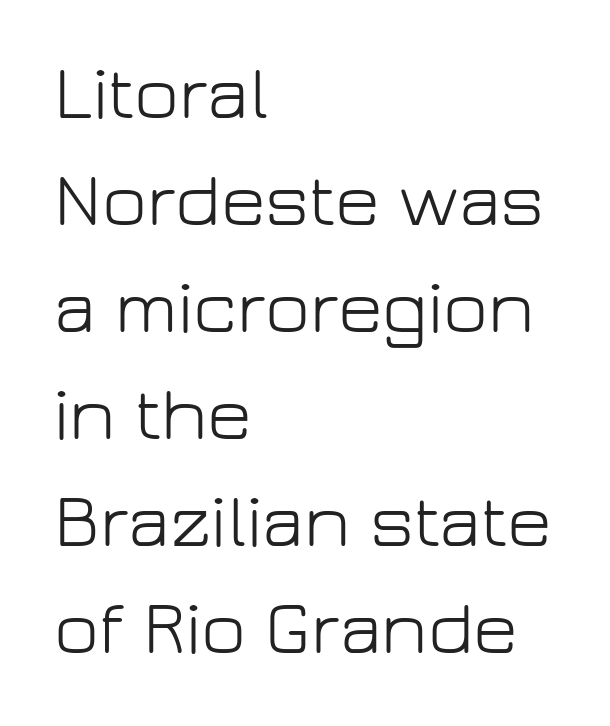
Q: Is the text bold? A: No.
Q: Is the text italic (slanted)? A: No, it is upright.
Q: Is the typeface a serif or a sans-serif typeface? A: Sans-serif.
Q: Is the text underlined? A: No.
Q: How is the paragraph aligned? A: Left-aligned.
Q: Is the spacing between letters normal or unusually wide? A: Normal.
Q: Is the spacing between lines tight, normal or loose? A: Normal.
Q: Width (condensed, normal, or wide)? A: Normal.
Q: Stroke contrast? A: Low.
Q: x-height? A: Medium.
Q: Monospaced? A: No.
